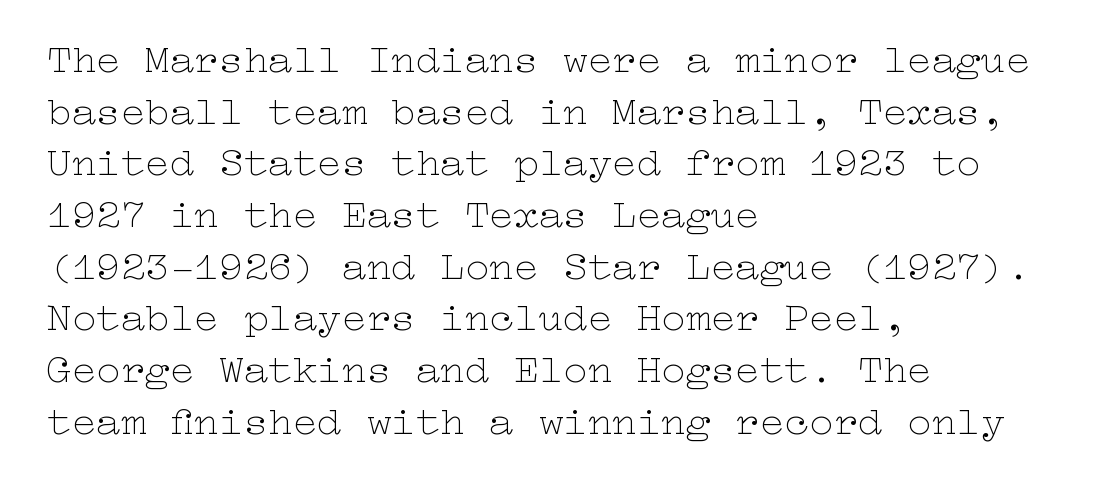
The image shows 41 px thin, wide type, upright; set left-aligned, normal line spacing (1.26x), normal letter spacing, not underlined; low stroke contrast and a medium x-height.
